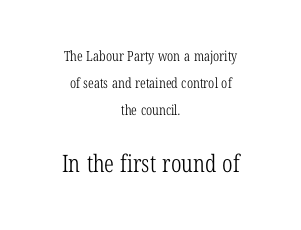
The image shows 24 px text type; set centered, loose line spacing (1.92x), normal letter spacing, not underlined; the second (bottom) block is 1.71x larger.
